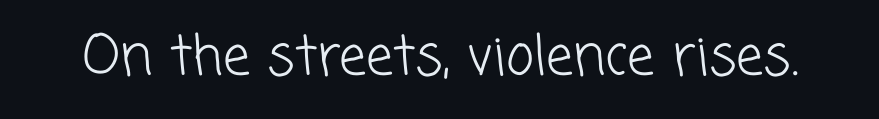
{"serif": "no", "bold": "no", "weight": "light", "width": "normal", "stroke_contrast": "low", "x_height": "medium", "monospaced": "no", "underline": "no", "letter_spacing": "normal", "letter_spacing_em": 0.0, "glyph_px": 54}
